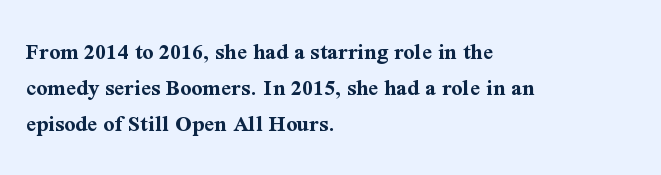
The image shows 24 px bold type, upright; set left-aligned, normal line spacing (1.51x), normal letter spacing, not underlined.
